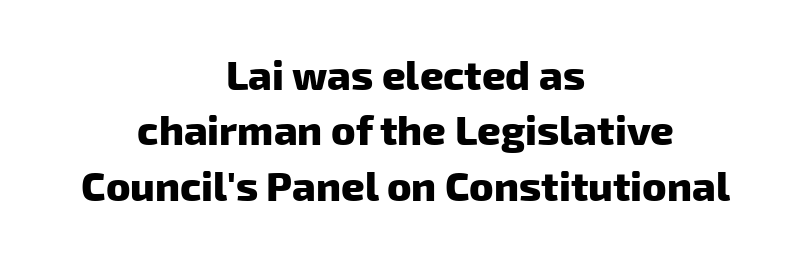
Q: Is the text bold? A: Yes.
Q: Is the typeface a serif or a sans-serif typeface? A: Sans-serif.
Q: Is the text underlined? A: No.
Q: How is the paragraph aligned? A: Centered.
Q: Is the spacing between letters normal or unusually wide? A: Normal.
Q: Is the spacing between lines tight, normal or loose? A: Normal.
Q: Width (condensed, normal, or wide)? A: Normal.
Q: Stroke contrast? A: Low.
Q: x-height? A: Medium.
Q: Monospaced? A: No.
